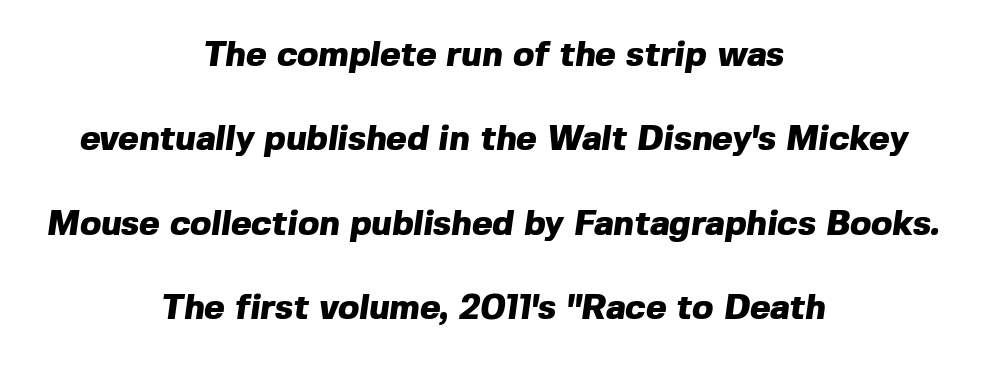
No word sits above an underline. Centered paragraph, ragged on both sides. Summary of weight: heavy, a full bold. You could not count columns in this text — the font is proportionally spaced.
